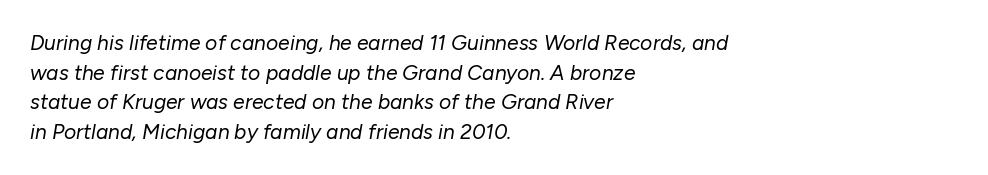
Yep, that's italic — everything's leaning. The paragraph has a hard left edge and a soft right edge. In terms of letterspacing, this is plain default setting. The face looks like a standard text weight, possibly lighter. The space beneath each line is pristine and unruled.
